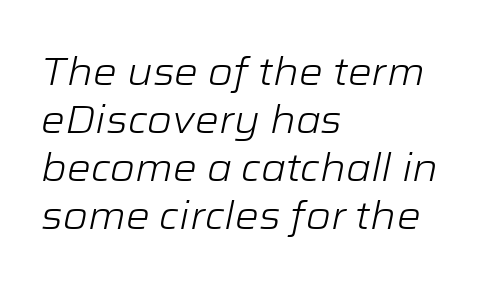
The image shows 38 px light, wide type, italic (leaning right); set left-aligned, normal line spacing (1.26x), normal letter spacing, not underlined; low stroke contrast and a medium x-height.
